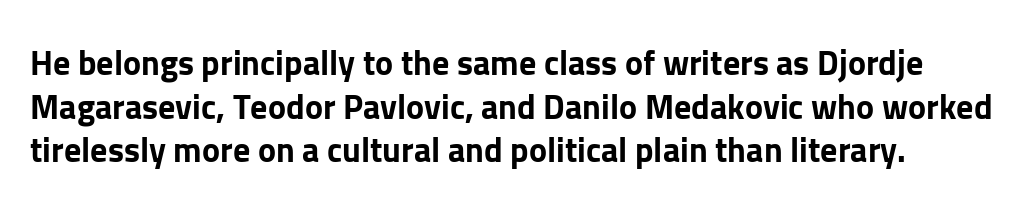
Q: Is the text bold? A: Yes.
Q: Is the text italic (slanted)? A: No, it is upright.
Q: Is the typeface a serif or a sans-serif typeface? A: Sans-serif.
Q: Is the text underlined? A: No.
Q: Is the spacing between letters normal or unusually wide? A: Normal.
Q: Is the spacing between lines tight, normal or loose? A: Normal.
Q: Width (condensed, normal, or wide)? A: Normal.
Q: Stroke contrast? A: Low.
Q: x-height? A: Medium.
Q: Monospaced? A: No.
